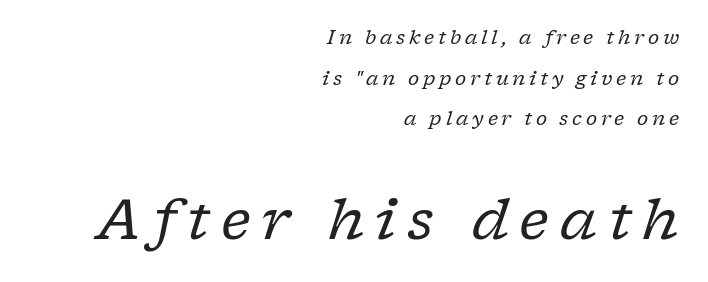
The image shows 56 px regular-weight serif type, italic (leaning right); set right-aligned, loose line spacing (2.14x), unusually wide letter spacing (+0.2 em), not underlined; the second (bottom) block is 2.95x larger; low stroke contrast and a medium x-height.
